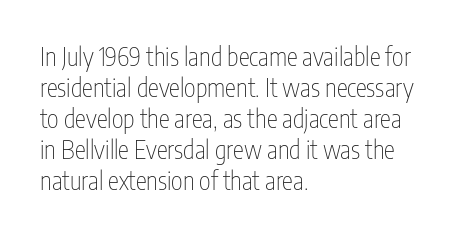
Q: Is the text bold? A: No.
Q: Is the text italic (slanted)? A: No, it is upright.
Q: Is the text underlined? A: No.
Q: How is the paragraph aligned? A: Left-aligned.
Q: Is the spacing between letters normal or unusually wide? A: Normal.
